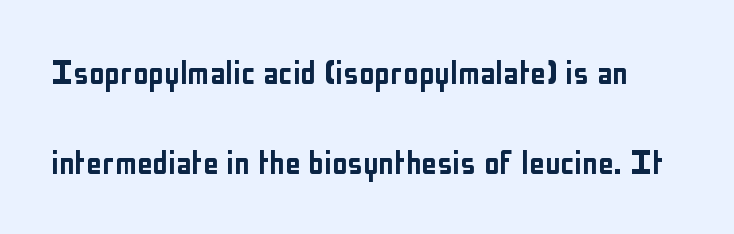
The image shows 39 px condensed sans-serif type, upright; set loose line spacing (2.3x), normal letter spacing, not underlined; low stroke contrast and a medium x-height.
